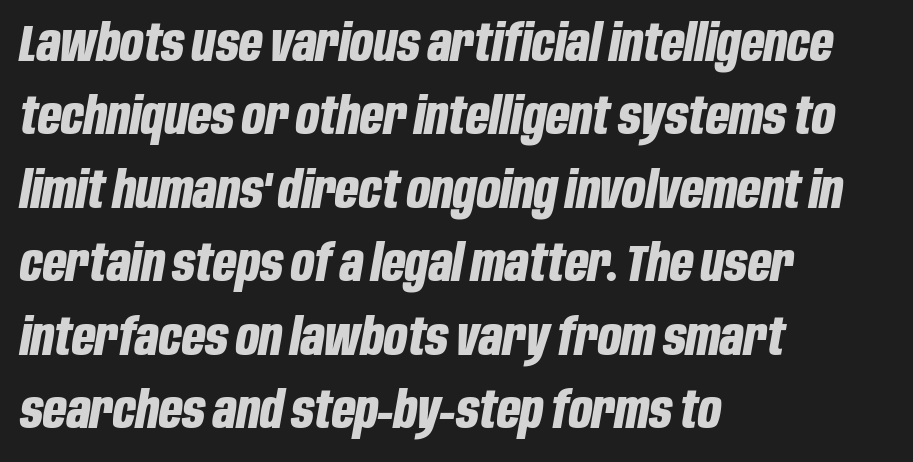
Q: Is the text bold? A: Yes.
Q: Is the text italic (slanted)? A: Yes, it leans right by about 10 degrees.
Q: Is the text underlined? A: No.
Q: How is the paragraph aligned? A: Left-aligned.
Q: Is the spacing between letters normal or unusually wide? A: Normal.
Q: Is the spacing between lines tight, normal or loose? A: Normal.
Q: Width (condensed, normal, or wide)? A: Condensed.
Q: Stroke contrast? A: Low.
Q: x-height? A: Large.
Q: Monospaced? A: No.
